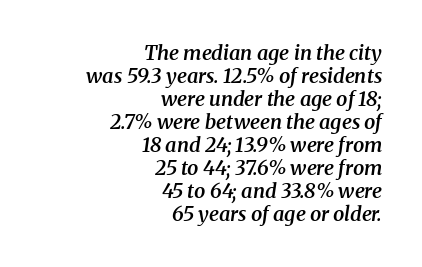
{"italic": "yes", "lean": "right", "slant_degrees": 8, "bold": "semi", "underline": "no", "align": "right", "line_spacing": "tight", "line_spacing_ratio": 1.15, "letter_spacing": "normal", "letter_spacing_em": 0.0, "glyph_px": 20}
